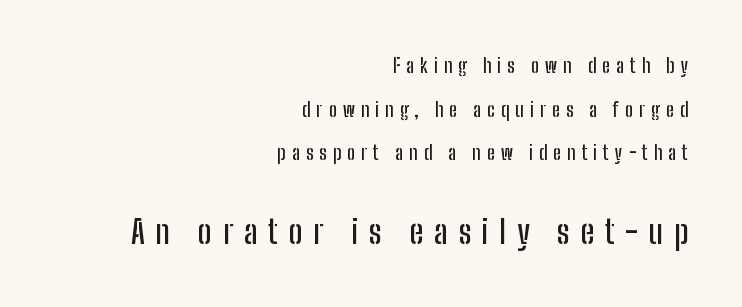
Q: Is the text italic (slanted)? A: No, it is upright.
Q: Is the typeface a serif or a sans-serif typeface? A: Sans-serif.
Q: Is the text underlined? A: No.
Q: How is the paragraph aligned? A: Right-aligned.
Q: Is the spacing between letters normal or unusually wide? A: Unusually wide.
Q: Is the spacing between lines tight, normal or loose? A: Loose.
Q: Which block of text is set in a larger size, the first (top) or the second (bottom)? A: The second (bottom) one.
Q: Width (condensed, normal, or wide)? A: Condensed.
Q: Stroke contrast? A: Low.
Q: x-height? A: Medium.
Q: Monospaced? A: No.
